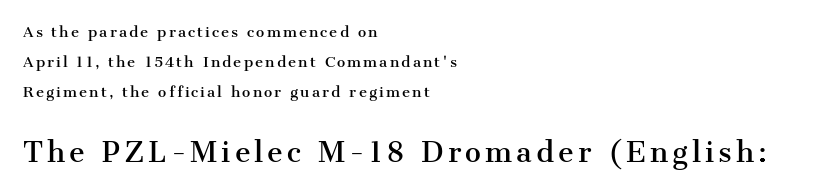
The image shows 27 px text type, upright; set left-aligned, loose line spacing (2.15x), not underlined; the second (bottom) block is 1.93x larger.
